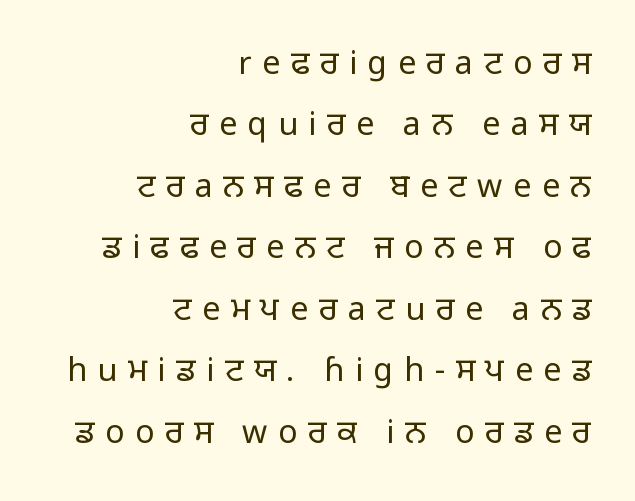
Q: Is the text bold? A: No.
Q: Is the text italic (slanted)? A: No, it is upright.
Q: Is the typeface a serif or a sans-serif typeface? A: Sans-serif.
Q: Is the text underlined? A: No.
Q: How is the paragraph aligned? A: Right-aligned.
Q: Is the spacing between letters normal or unusually wide? A: Unusually wide.
Q: Is the spacing between lines tight, normal or loose? A: Loose.
Q: Width (condensed, normal, or wide)? A: Normal.
Q: Stroke contrast? A: Low.
Q: x-height? A: Medium.
Q: Monospaced? A: No.
